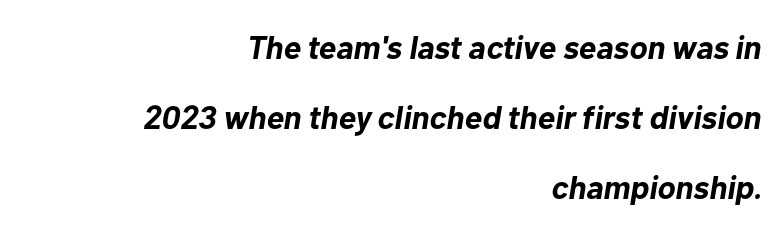
Varying glyph widths throughout — classic text-font behaviour. The letters are slanted; this is an italic face. Words appear dense and cohesive because spacing is normal. Every row of glyphs terminates at an identical x-position on the right. The strokes are fattened all the way to bold.
